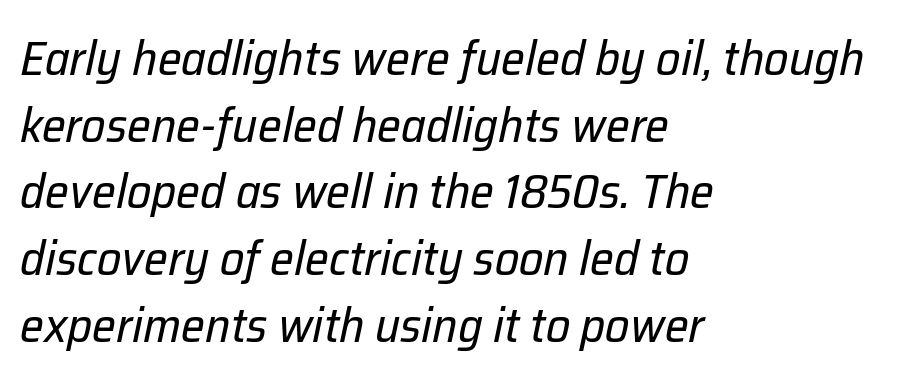
Q: Is the text bold? A: No.
Q: Is the text italic (slanted)? A: Yes, it leans right by about 12 degrees.
Q: Is the text underlined? A: No.
Q: How is the paragraph aligned? A: Left-aligned.
Q: Is the spacing between letters normal or unusually wide? A: Normal.
Q: Is the spacing between lines tight, normal or loose? A: Normal.
Q: Width (condensed, normal, or wide)? A: Normal.
Q: Stroke contrast? A: Low.
Q: x-height? A: Medium.
Q: Monospaced? A: No.
